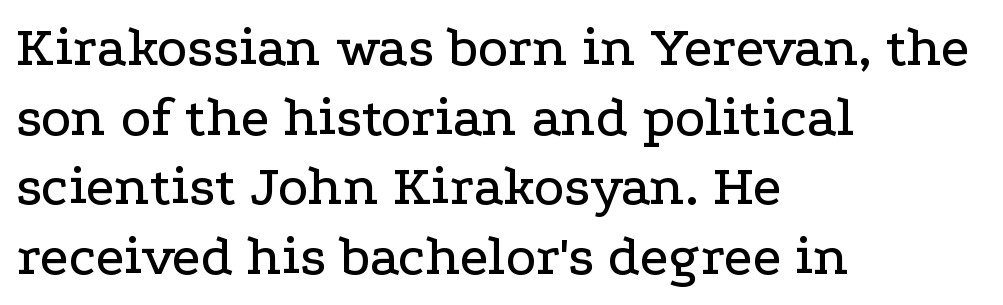
Q: Is the text italic (slanted)? A: No, it is upright.
Q: Is the typeface a serif or a sans-serif typeface? A: Serif.
Q: Is the text underlined? A: No.
Q: How is the paragraph aligned? A: Left-aligned.
Q: Is the spacing between letters normal or unusually wide? A: Normal.
Q: Width (condensed, normal, or wide)? A: Wide.
Q: Stroke contrast? A: Low.
Q: x-height? A: Medium.
Q: Monospaced? A: No.
